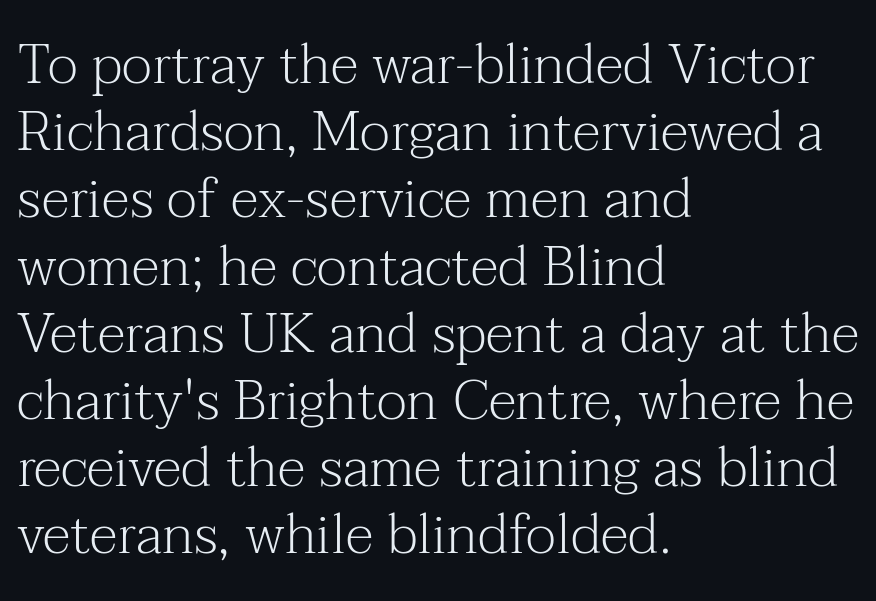
The image shows 56 px light serif type, upright; set left-aligned, line spacing 1.2x, normal letter spacing, not underlined; medium stroke contrast and a medium x-height.
